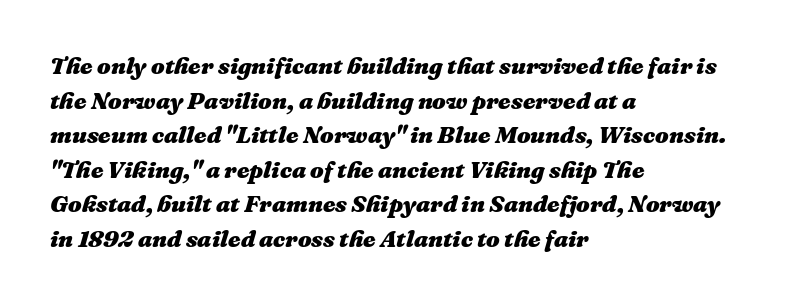
Q: Is the text bold? A: Yes.
Q: Is the text italic (slanted)? A: Yes, it leans right by about 16 degrees.
Q: Is the text underlined? A: No.
Q: How is the paragraph aligned? A: Left-aligned.
Q: Is the spacing between letters normal or unusually wide? A: Normal.
Q: Is the spacing between lines tight, normal or loose? A: Normal.
